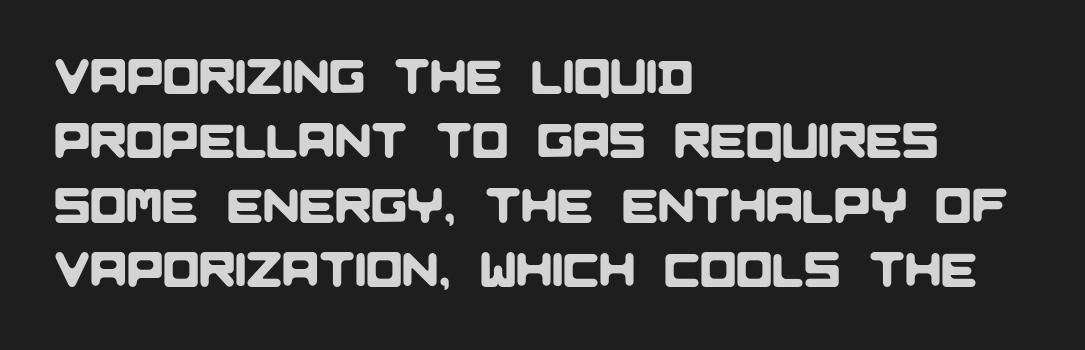
{"serif": "no", "width": "normal", "stroke_contrast": "low", "x_height": "large", "monospaced": "no", "underline": "no", "align": "left", "line_spacing": "normal", "line_spacing_ratio": 1.34, "letter_spacing": "normal", "letter_spacing_em": 0.0, "glyph_px": 48}
